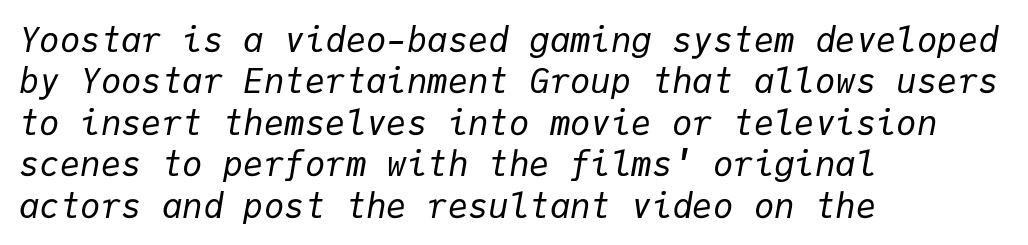
Nobody touched the tracking dial on this one. Monospaced: the letters line up in strict vertical columns. Leftover space on each line is placed entirely after the last word. These lines were composed using italics. No letter is thick-stroked: the sample isn't bold.
